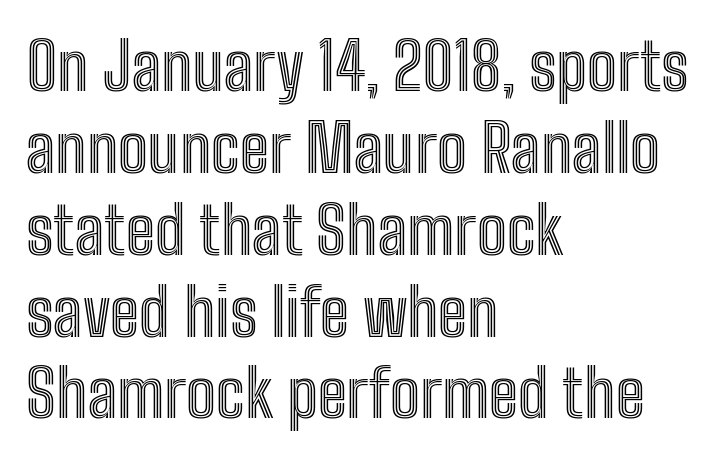
The image shows 66 px condensed type, upright; set left-aligned, line spacing 1.24x, normal letter spacing, not underlined; a medium x-height.
